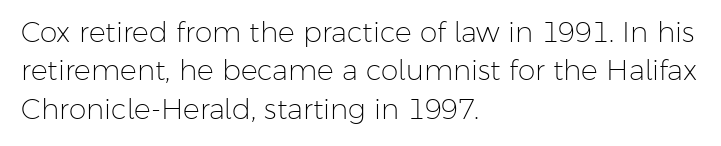
{"serif": "no", "italic": "no", "bold": "no", "weight": "light", "width": "normal", "stroke_contrast": "low", "x_height": "medium", "monospaced": "no", "underline": "no", "align": "left", "line_spacing": "normal", "line_spacing_ratio": 1.37, "letter_spacing": "normal", "letter_spacing_em": 0.0, "glyph_px": 28}
